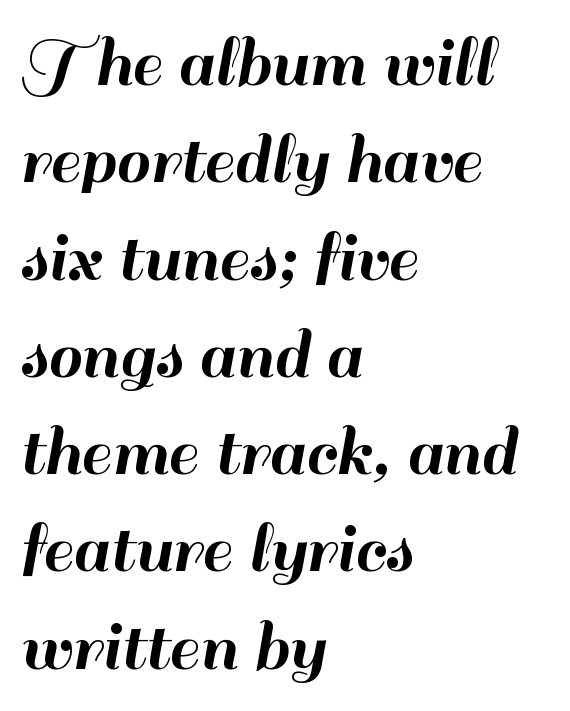
Q: Is the text italic (slanted)? A: Yes.
Q: Is the typeface a serif or a sans-serif typeface? A: Sans-serif.
Q: Is the text underlined? A: No.
Q: How is the paragraph aligned? A: Left-aligned.
Q: Is the spacing between letters normal or unusually wide? A: Normal.
Q: Is the spacing between lines tight, normal or loose? A: Normal.
Q: Width (condensed, normal, or wide)? A: Normal.
Q: Stroke contrast? A: High.
Q: x-height? A: Small.
Q: Monospaced? A: No.
